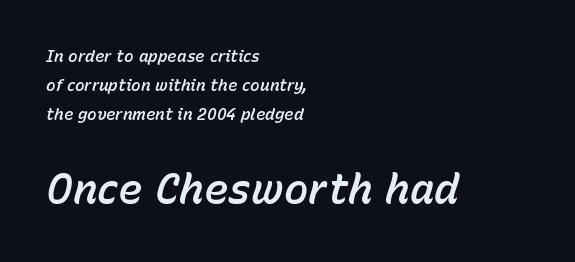
{"italic": "yes", "lean": "right", "slant_degrees": 15, "width": "normal", "stroke_contrast": "low", "x_height": "medium", "monospaced": "no", "underline": "no", "align": "left", "line_spacing_ratio": 1.8, "letter_spacing": "normal", "letter_spacing_em": 0.0, "larger_block": "second", "size_ratio": 2.56, "glyph_px": 41}
